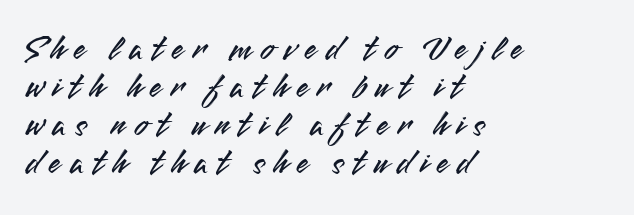
Q: Is the text italic (slanted)? A: Yes.
Q: Is the typeface a serif or a sans-serif typeface? A: Sans-serif.
Q: Is the text underlined? A: No.
Q: How is the paragraph aligned? A: Left-aligned.
Q: Is the spacing between letters normal or unusually wide? A: Unusually wide.
Q: Is the spacing between lines tight, normal or loose? A: Tight.
Q: Width (condensed, normal, or wide)? A: Normal.
Q: Stroke contrast? A: Medium.
Q: x-height? A: Small.
Q: Monospaced? A: No.
